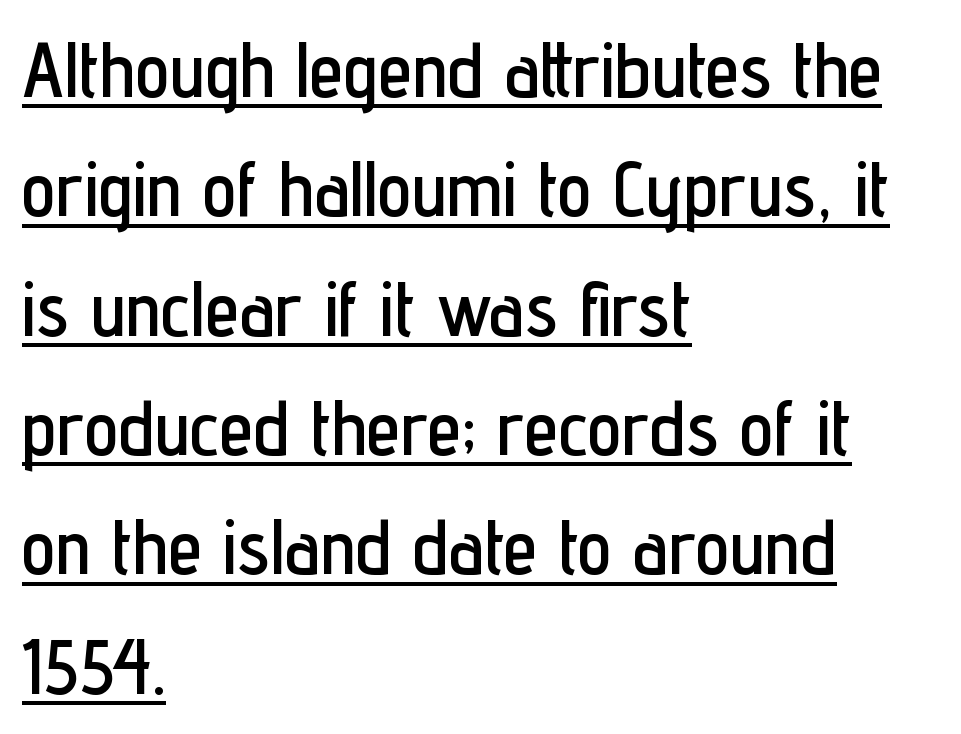
The image shows 77 px condensed sans-serif type, upright; set left-aligned, normal line spacing (1.55x), normal letter spacing, underlined; low stroke contrast and a medium x-height.
